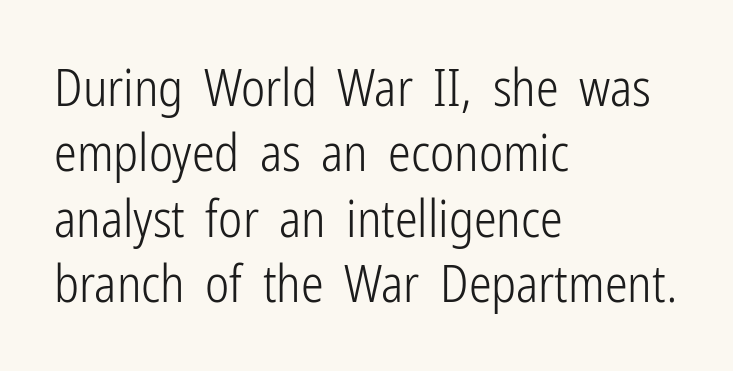
Q: Is the text bold? A: No.
Q: Is the text italic (slanted)? A: No, it is upright.
Q: Is the typeface a serif or a sans-serif typeface? A: Sans-serif.
Q: Is the text underlined? A: No.
Q: How is the paragraph aligned? A: Left-aligned.
Q: Is the spacing between letters normal or unusually wide? A: Normal.
Q: Is the spacing between lines tight, normal or loose? A: Normal.
Q: Width (condensed, normal, or wide)? A: Condensed.
Q: Stroke contrast? A: Low.
Q: x-height? A: Medium.
Q: Monospaced? A: No.
